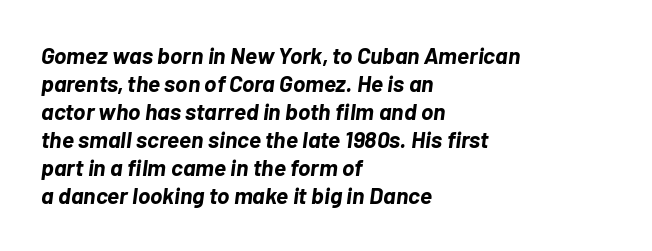
Q: Is the text bold? A: Yes.
Q: Is the text italic (slanted)? A: Yes, it leans right by about 7 degrees.
Q: Is the text underlined? A: No.
Q: How is the paragraph aligned? A: Left-aligned.
Q: Is the spacing between letters normal or unusually wide? A: Normal.
